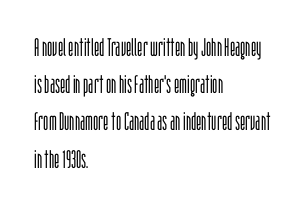
The image shows 25 px text type, upright; set left-aligned, normal line spacing (1.49x), normal letter spacing, not underlined.
